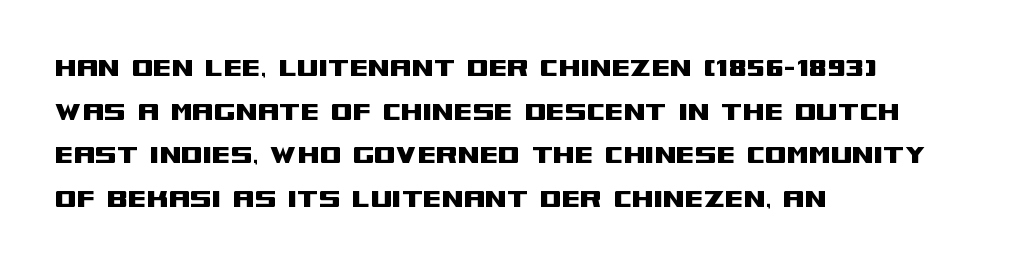
{"serif": "no", "italic": "no", "width": "wide", "stroke_contrast": "medium", "x_height": "large", "monospaced": "no", "underline": "no", "align": "left", "line_spacing": "normal", "line_spacing_ratio": 1.41, "letter_spacing": "normal", "letter_spacing_em": 0.0, "glyph_px": 31}
